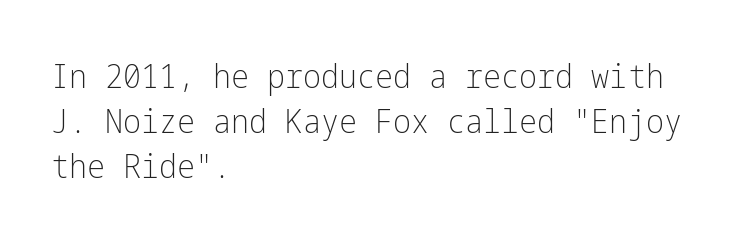
The image shows 34 px light, condensed sans-serif type, upright; set left-aligned, normal line spacing (1.33x), normal letter spacing, not underlined; low stroke contrast and a medium x-height.
